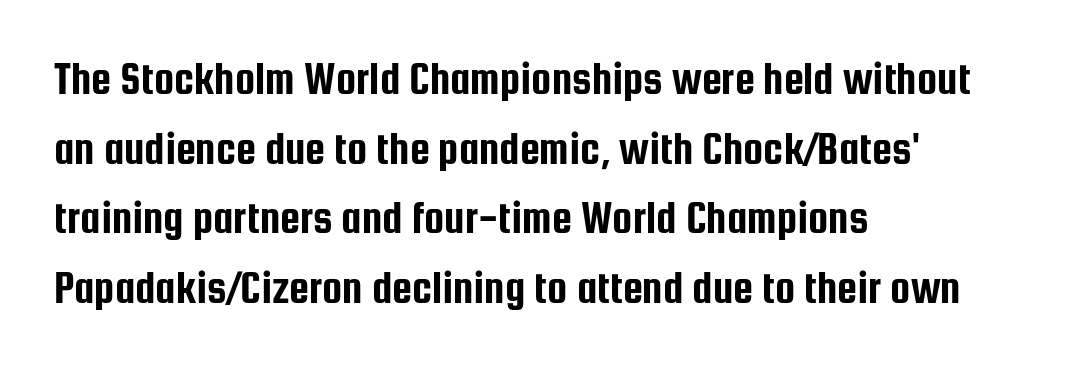
The setting favours the left margin, as ordinary paragraphs usually do. Serifs: no, the terminals of the letterforms are clean. A bare baseline throughout the passage. The letters advance in unequal steps, a hallmark of proportional type.
